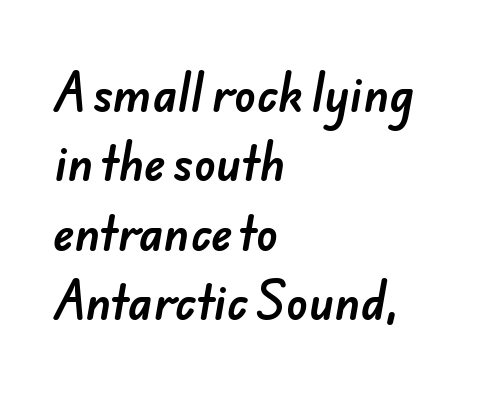
Q: Is the typeface a serif or a sans-serif typeface? A: Sans-serif.
Q: Is the text underlined? A: No.
Q: How is the paragraph aligned? A: Left-aligned.
Q: Is the spacing between letters normal or unusually wide? A: Normal.
Q: Is the spacing between lines tight, normal or loose? A: Normal.
Q: Width (condensed, normal, or wide)? A: Normal.
Q: Stroke contrast? A: Low.
Q: x-height? A: Small.
Q: Monospaced? A: No.
